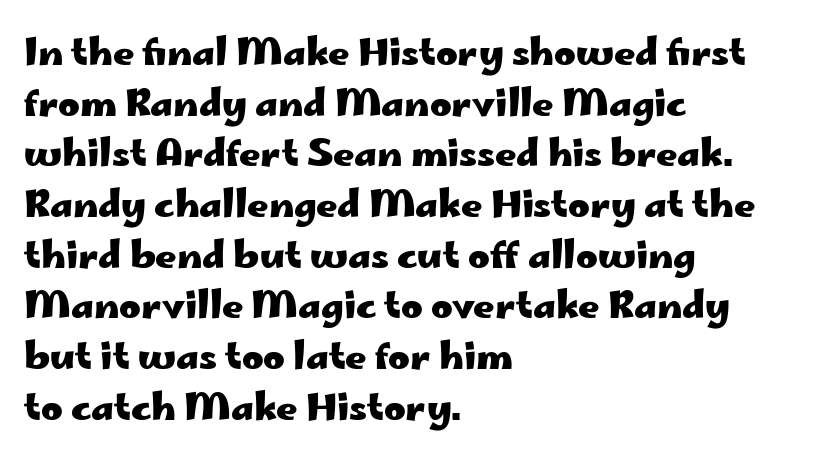
{"serif": "no", "italic": "no", "bold": "yes", "weight": "heavy", "width": "wide", "stroke_contrast": "low", "x_height": "small", "monospaced": "no", "underline": "no", "align": "left", "line_spacing": "normal", "line_spacing_ratio": 1.37, "letter_spacing": "normal", "letter_spacing_em": 0.0, "glyph_px": 37}
